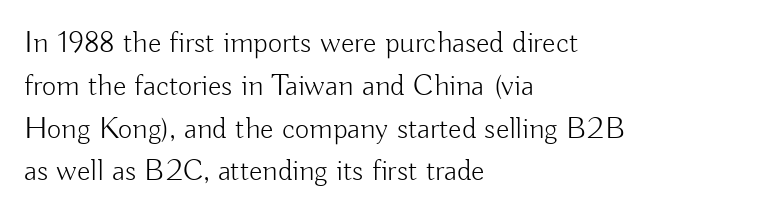
Quick note: underline off. Posture: vertical. Looks like regular typesetting: each glyph gets only the width it needs. The lines sit at an ordinary, default distance from one another.
